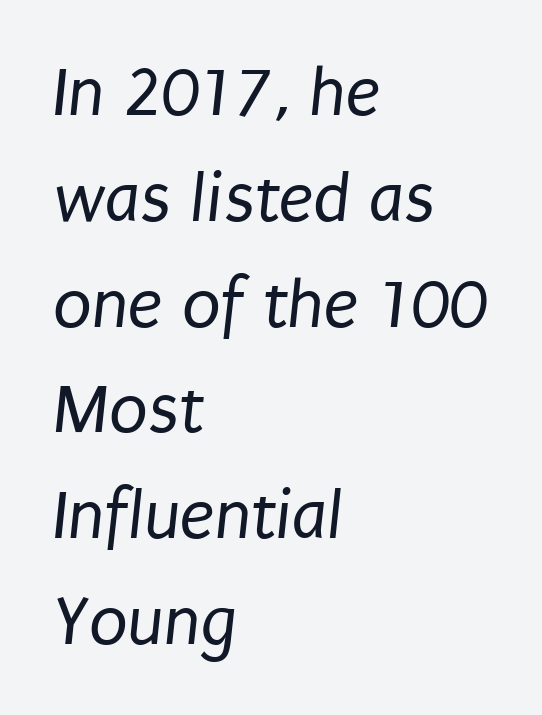
Serifs: no, the terminals of the letterforms are clean. Teacher's note: observe the even left margin — that is flush-left alignment. This reads as an unemphasized weight, regular at the heaviest. The letters advance in unequal steps, a hallmark of proportional type. The gap between lines stays unmarked. This sample uses plain, unmodified letter spacing.
